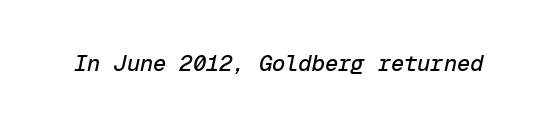
The specimen omits any rule beneath the text block's lines. Italic: yes, the glyphs are oblique. Compared with typical body copy, the letter spacing here is the same.
